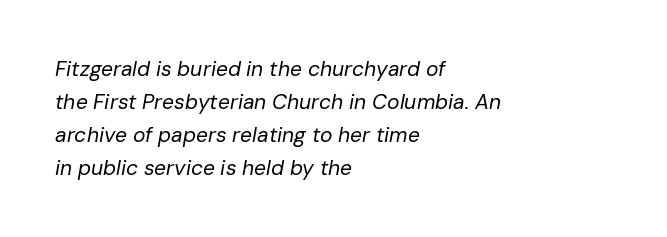
The image shows 21 px text type, italic (leaning right); set left-aligned, normal line spacing (1.57x), normal letter spacing, not underlined.
